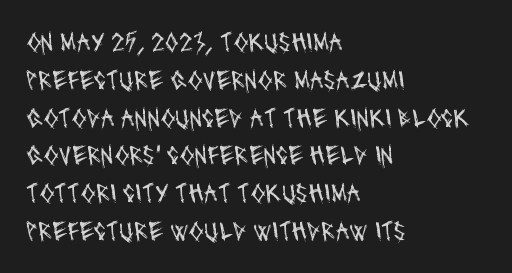
Q: Is the text bold? A: No.
Q: Is the text underlined? A: No.
Q: How is the paragraph aligned? A: Left-aligned.
Q: Is the spacing between letters normal or unusually wide? A: Normal.
Q: Is the spacing between lines tight, normal or loose? A: Normal.
